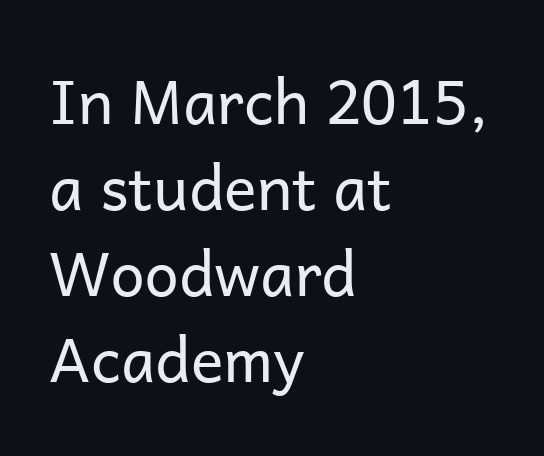
The rendering uses a moderate line-height, typical for paragraphs. The face looks like a standard text weight, possibly lighter. A typesetter would call this proportional, since set widths differ per character. Default kerning and tracking; the words read as compact shapes.
